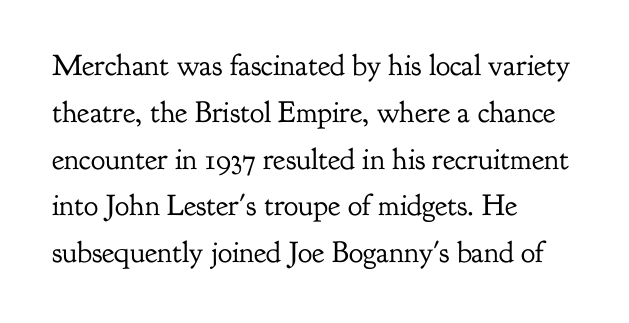
The image shows 30 px regular-weight serif type, upright; set left-aligned, normal line spacing (1.56x), normal letter spacing, not underlined; low stroke contrast and a small x-height.
